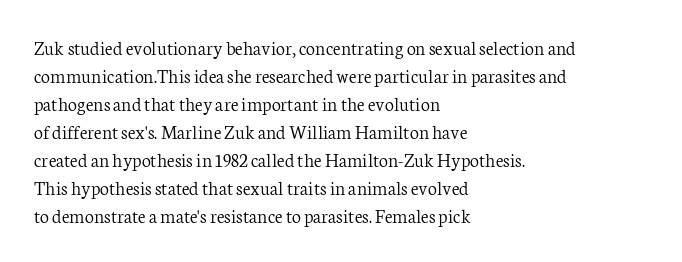
The image shows 20 px text type, upright; set left-aligned, normal line spacing (1.4x), normal letter spacing, not underlined.
